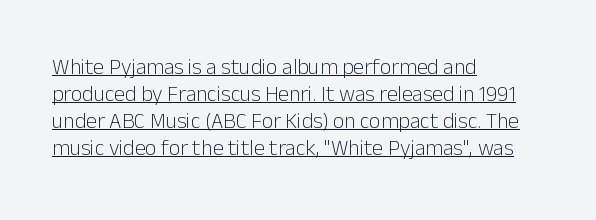
Layout note: lines flush left. The strokes carry an ordinary text weight at most. The tracking reads as untouched default to a designer's eye. The glyphs are accompanied by a horizontal stroke just below them. Ascenders rise straight up at ninety degrees.
